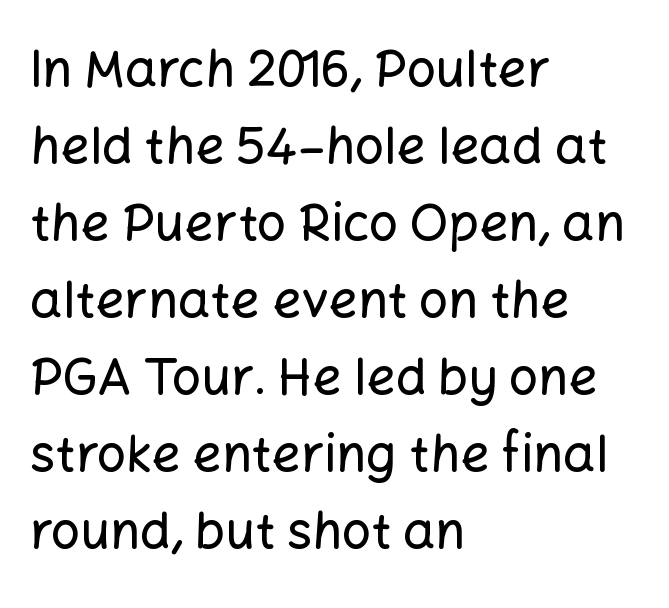
The typography opts for an upright posture over an oblique one. The rag falls on the right side of this text block. The face used here is a sans, in the tradition of grotesques and geometrics. Type without underlining. Inter-character spacing is left at the font's built-in metrics.
